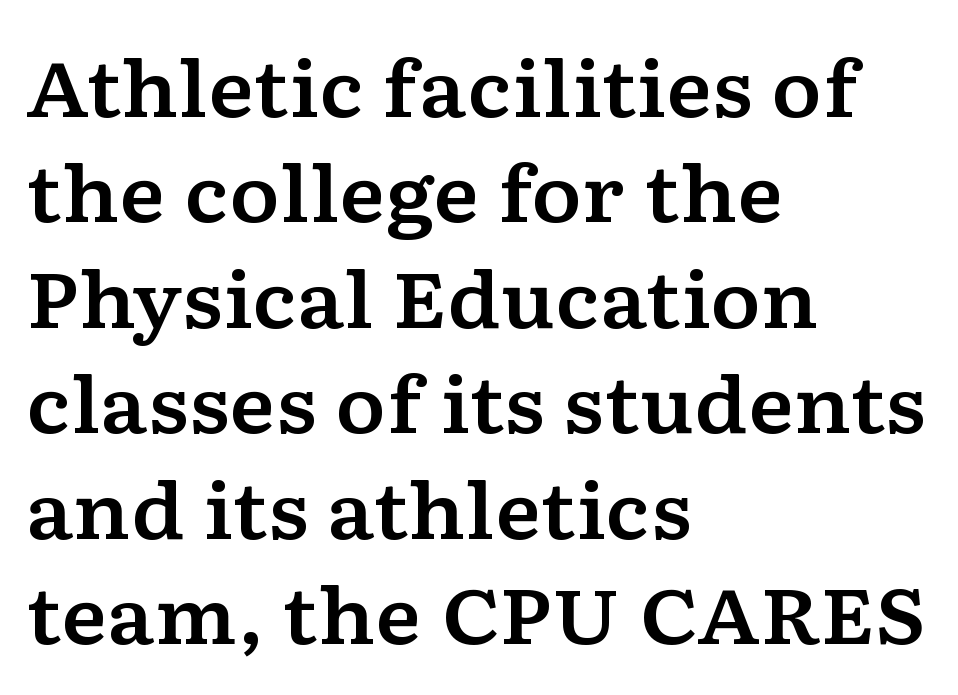
The image shows 77 px wide serif type, upright; set left-aligned, normal line spacing (1.37x), normal letter spacing, not underlined; low stroke contrast and a medium x-height.
